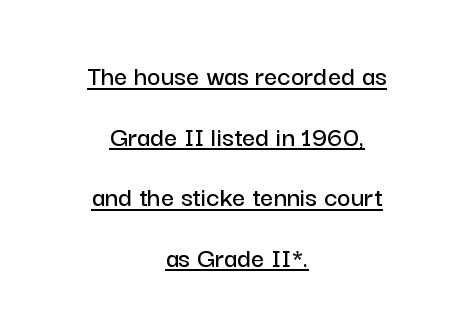
Q: Is the text italic (slanted)? A: No, it is upright.
Q: Is the typeface a serif or a sans-serif typeface? A: Sans-serif.
Q: Is the text underlined? A: Yes.
Q: How is the paragraph aligned? A: Centered.
Q: Is the spacing between letters normal or unusually wide? A: Normal.
Q: Is the spacing between lines tight, normal or loose? A: Loose.
Q: Width (condensed, normal, or wide)? A: Normal.
Q: Stroke contrast? A: Low.
Q: x-height? A: Medium.
Q: Monospaced? A: No.
